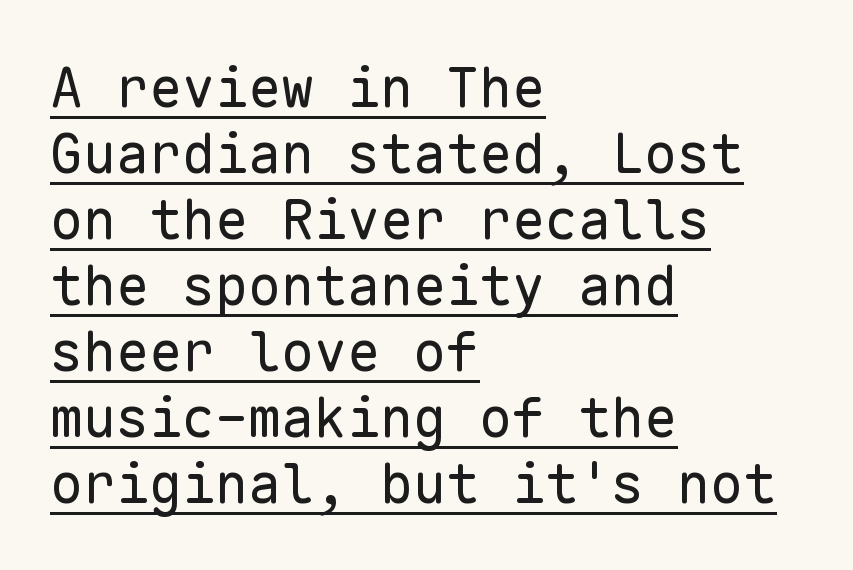
The image shows 55 px regular-weight sans-serif type, upright, monospaced; set left-aligned, line spacing 1.2x, normal letter spacing, underlined; low stroke contrast and a medium x-height.
